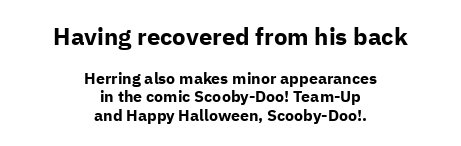
{"italic": "no", "bold": "yes", "underline": "no", "align": "center", "line_spacing": "tight", "line_spacing_ratio": 1.15, "letter_spacing": "normal", "letter_spacing_em": 0.0, "larger_block": "first", "size_ratio": 1.5, "glyph_px": 24}
